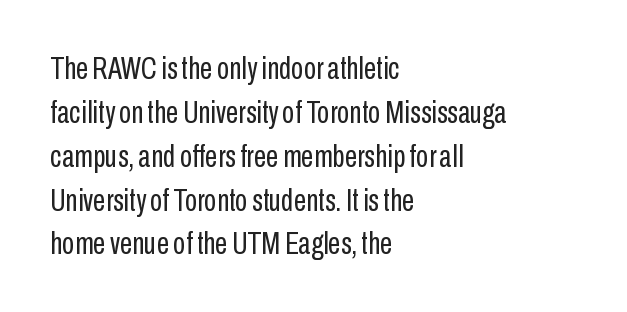
Each row of text sits above clean, open space. In terms of leading, this rendering sits right in the middle. This is not heavy type; no bold has been used. Notice how the stems are strictly vertical — no italics here. The rendering keeps characters at their native spacing. Teacher's note: observe the even left margin — that is flush-left alignment.
